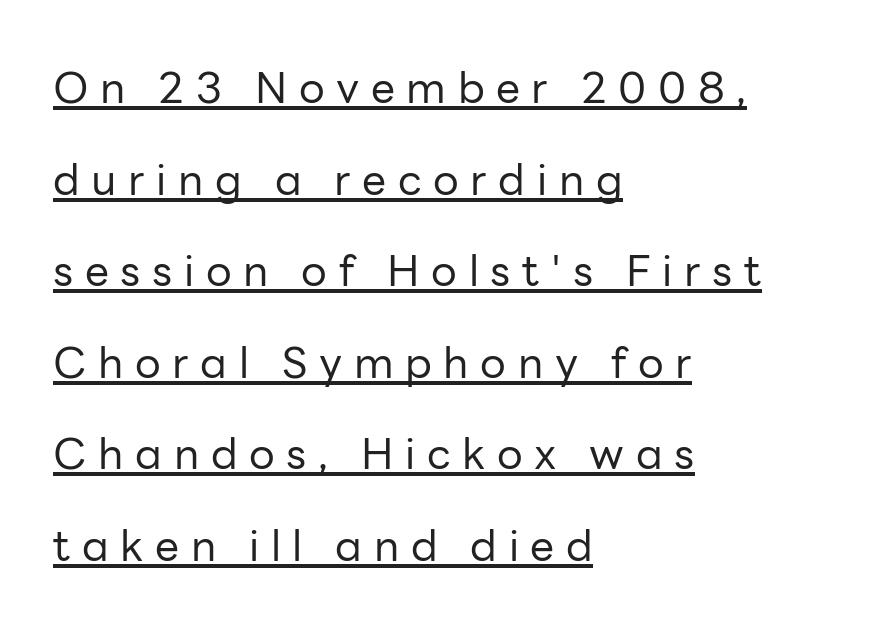
The image shows 43 px regular-weight sans-serif type, upright; set left-aligned, loose line spacing (2.13x), unusually wide letter spacing (+0.27 em), underlined; low stroke contrast and a medium x-height.
